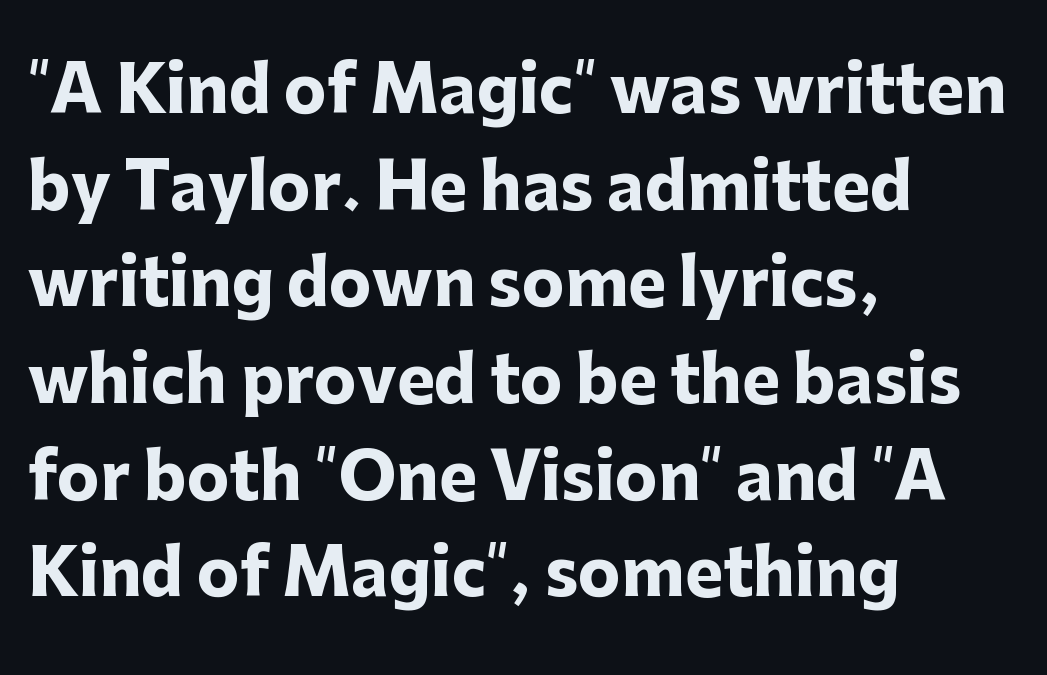
The image shows 64 px heavy sans-serif type, upright; set left-aligned, normal line spacing (1.51x), normal letter spacing, not underlined; low stroke contrast and a medium x-height.
